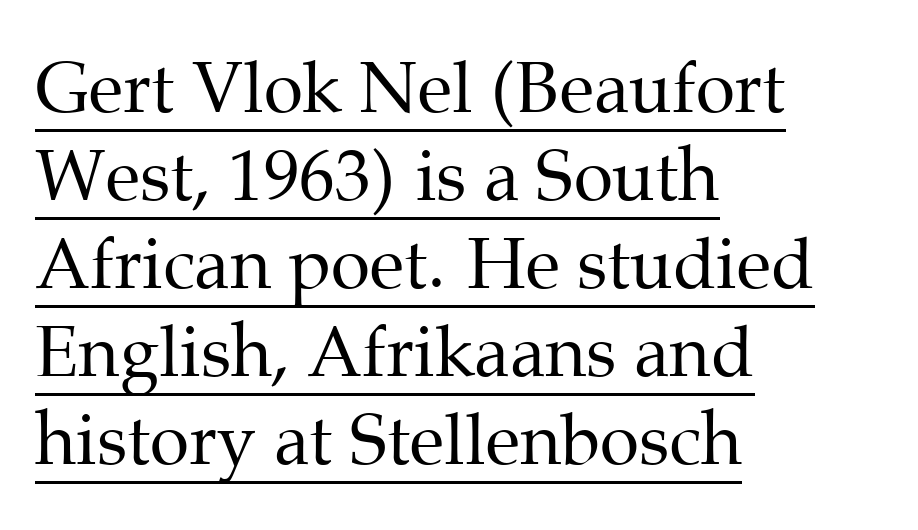
Q: Is the text bold? A: No.
Q: Is the text italic (slanted)? A: No, it is upright.
Q: Is the typeface a serif or a sans-serif typeface? A: Serif.
Q: Is the text underlined? A: Yes.
Q: How is the paragraph aligned? A: Left-aligned.
Q: Is the spacing between letters normal or unusually wide? A: Normal.
Q: Width (condensed, normal, or wide)? A: Normal.
Q: Stroke contrast? A: Medium.
Q: x-height? A: Medium.
Q: Monospaced? A: No.
